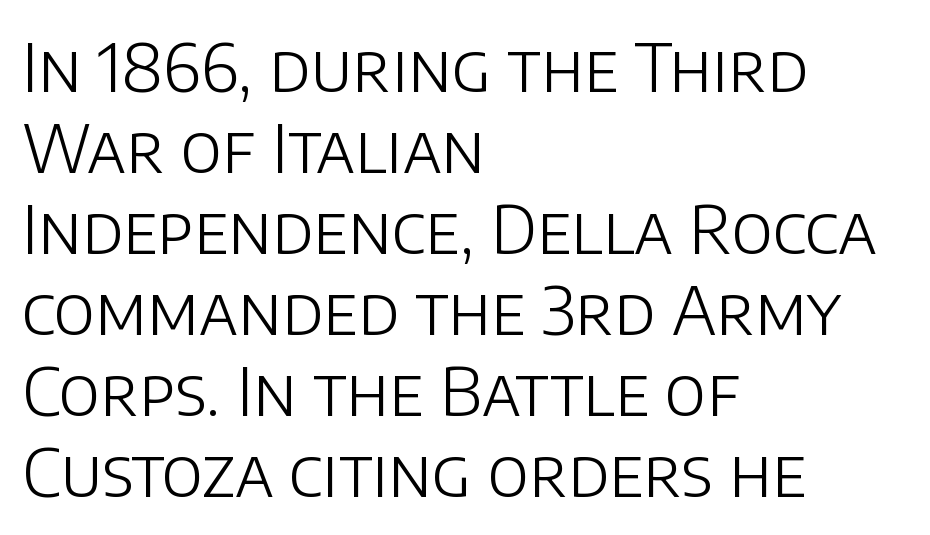
{"serif": "no", "italic": "no", "bold": "no", "weight": "light", "width": "normal", "stroke_contrast": "low", "x_height": "large", "monospaced": "no", "underline": "no", "align": "left", "line_spacing_ratio": 1.21, "letter_spacing": "normal", "letter_spacing_em": 0.0, "glyph_px": 67}
